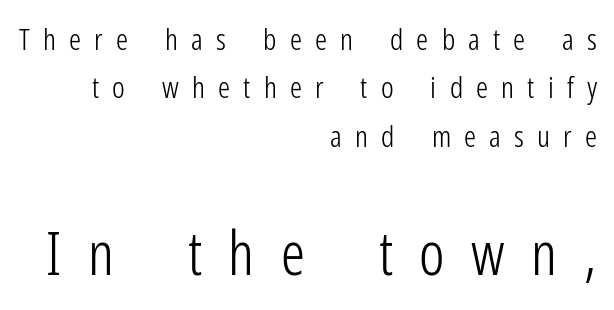
The image shows 60 px light, condensed sans-serif type, upright; set right-aligned, normal line spacing (1.61x), unusually wide letter spacing (+0.44 em), not underlined; the second (bottom) block is 2.0x larger; low stroke contrast and a medium x-height.
